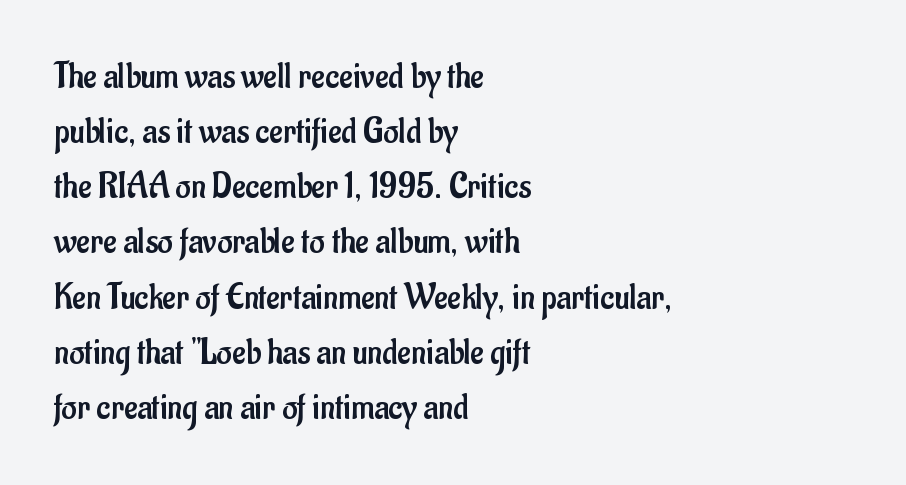
The image shows 37 px regular-weight, condensed sans-serif type, upright; set left-aligned, normal line spacing (1.49x), normal letter spacing, not underlined; low stroke contrast and a small x-height.
